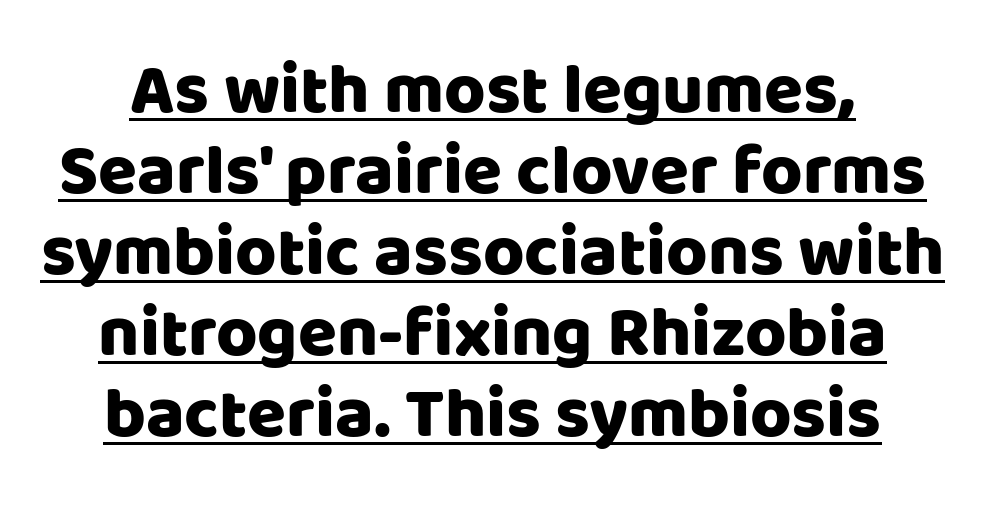
Q: Is the text italic (slanted)? A: No, it is upright.
Q: Is the typeface a serif or a sans-serif typeface? A: Sans-serif.
Q: Is the text underlined? A: Yes.
Q: How is the paragraph aligned? A: Centered.
Q: Is the spacing between letters normal or unusually wide? A: Normal.
Q: Is the spacing between lines tight, normal or loose? A: Tight.
Q: Width (condensed, normal, or wide)? A: Normal.
Q: Stroke contrast? A: Low.
Q: x-height? A: Large.
Q: Monospaced? A: No.
